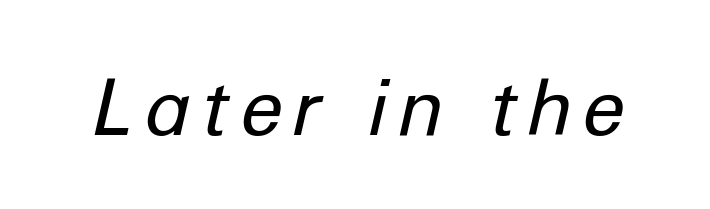
Q: Is the text bold? A: No.
Q: Is the text italic (slanted)? A: Yes, it leans right by about 12 degrees.
Q: Is the text underlined? A: No.
Q: Width (condensed, normal, or wide)? A: Normal.
Q: Stroke contrast? A: Low.
Q: x-height? A: Medium.
Q: Monospaced? A: No.
